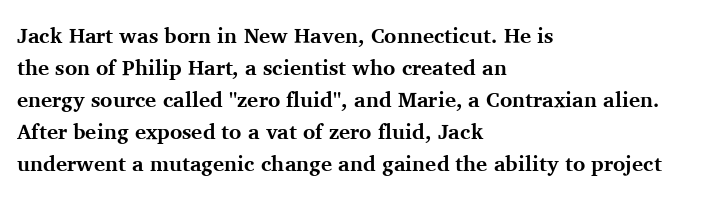
The type sits square on the baseline with zero lean. Summary of weight: heavy, a full bold. Interline gaps are of average width in this sample. The type is set solid horizontally, with unmodified tracking. Underline: absent.
